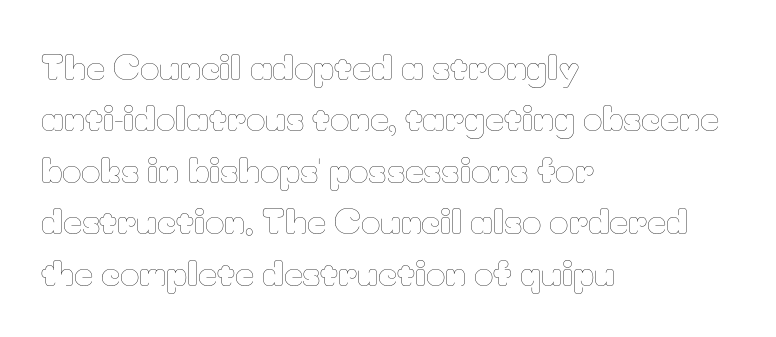
The letters advance in unequal steps, a hallmark of proportional type. The letters sit at their default tracking, neither squeezed nor spread. Is this a heavy cut? Hardly; it is regular or lighter. Horizontal alignment here is leftward, the default for most running prose.
